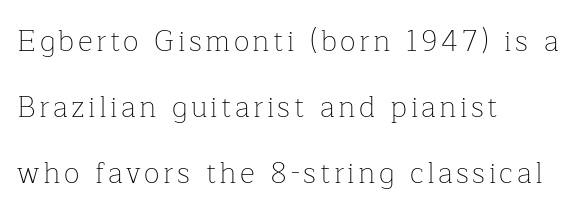
A roman cut, with each character standing at attention. Teacher's note: observe the even left margin — that is flush-left alignment. A typesetter would label this face a serif. Widely set lines give the paragraph a tall, airy silhouette. Compared with a typical body face, this is equally light or lighter still.
